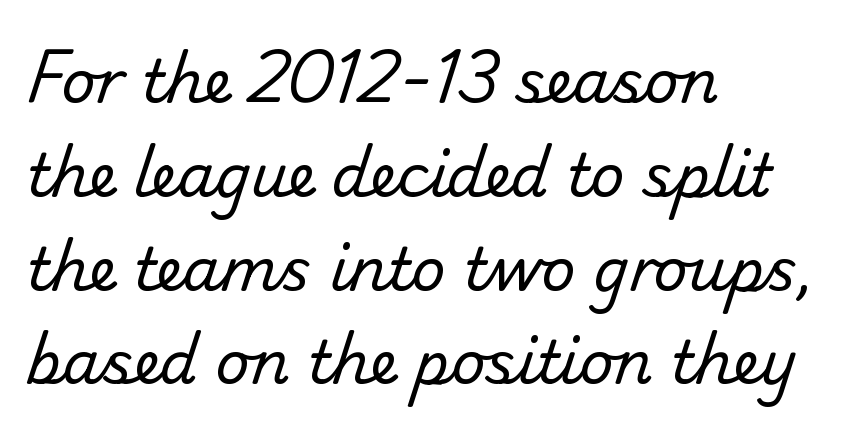
The rendering uses natural spacing where letterforms have individual widths. Regarding leading, the lines here are spaced in the standard way. No chunkiness to these letters — they're not bold. The area under the type is left untouched.
